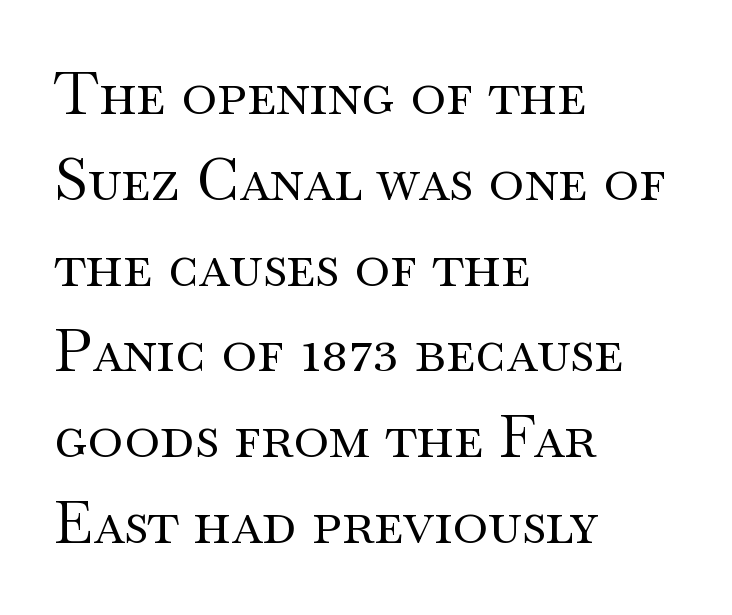
This rendering uses left alignment, leaving the right contour irregular. This rendering features lettering with no underline. Each word holds together tightly as a unit, with standard inter-letter gaps. This is roman type, the default non-slanted kind.
